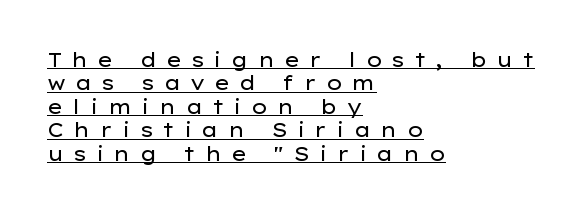
Characters remain perfectly vertical along every line. Compared with typical body copy, the letter spacing here is much looser. Stroke mass is kept to a normal reading level or below. One-word summary of the alignment: left.
